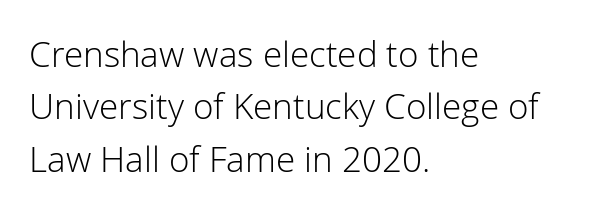
The image shows 35 px light sans-serif type, upright; set left-aligned, normal line spacing (1.5x), normal letter spacing, not underlined; low stroke contrast and a medium x-height.
